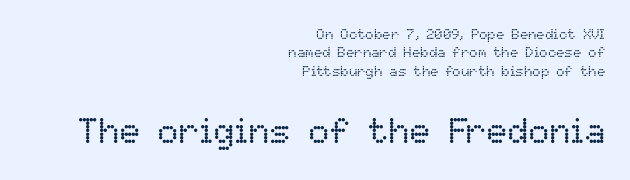
The image shows 35 px regular-weight type, upright; set right-aligned, normal line spacing (1.31x), normal letter spacing, not underlined; the second (bottom) block is 2.5x larger; low stroke contrast and a medium x-height.
